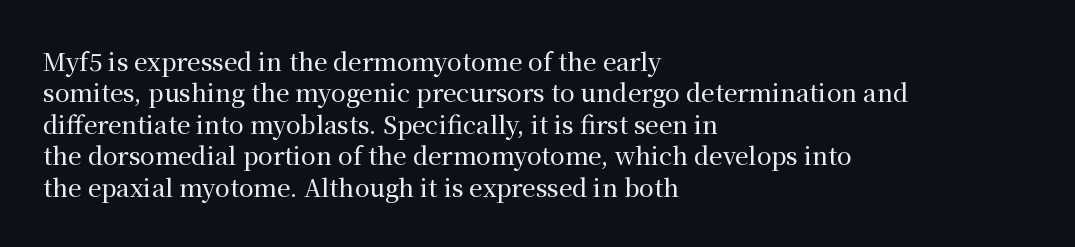
Here the glyphs are tracked normally, forming tight word shapes. Type without underlining. A roman cut, with each character standing at attention. A classic flush-left, rag-right setting is used for this passage.
